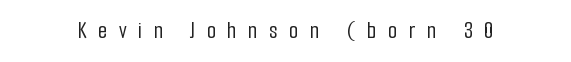
Italic: no, the glyphs are upright roman. Does extra space separate the letters? Yes, quite a lot of it. The space directly below the letters is spotless.
